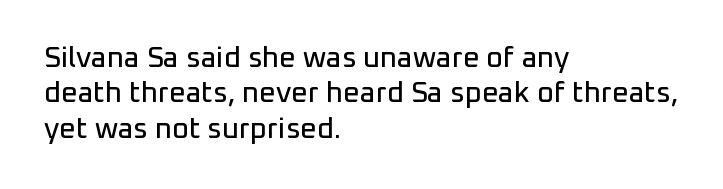
{"serif": "no", "italic": "no", "width": "normal", "stroke_contrast": "low", "x_height": "medium", "monospaced": "no", "underline": "no", "align": "left", "line_spacing_ratio": 1.22, "letter_spacing": "normal", "letter_spacing_em": 0.0, "glyph_px": 29}
